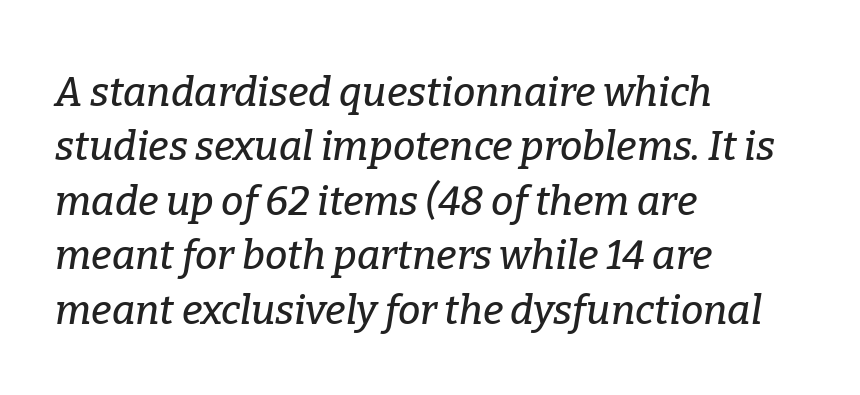
The image shows 40 px serif type, italic (leaning right); set left-aligned, normal line spacing (1.36x), normal letter spacing, not underlined; low stroke contrast and a medium x-height.
